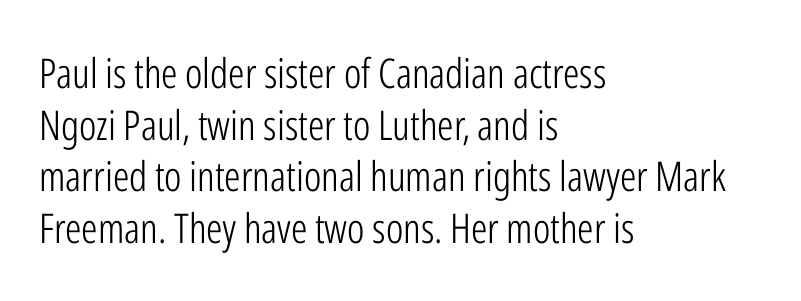
Q: Is the text bold? A: No.
Q: Is the text italic (slanted)? A: No, it is upright.
Q: Is the typeface a serif or a sans-serif typeface? A: Sans-serif.
Q: Is the text underlined? A: No.
Q: How is the paragraph aligned? A: Left-aligned.
Q: Is the spacing between letters normal or unusually wide? A: Normal.
Q: Is the spacing between lines tight, normal or loose? A: Normal.
Q: Width (condensed, normal, or wide)? A: Condensed.
Q: Stroke contrast? A: Low.
Q: x-height? A: Medium.
Q: Monospaced? A: No.
